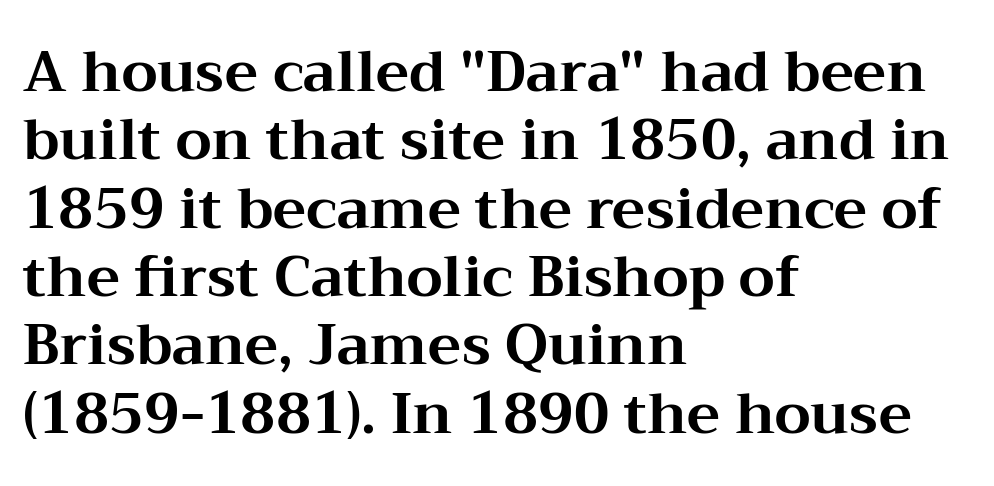
Q: Is the text bold? A: Yes.
Q: Is the text italic (slanted)? A: No, it is upright.
Q: Is the typeface a serif or a sans-serif typeface? A: Serif.
Q: Is the text underlined? A: No.
Q: How is the paragraph aligned? A: Left-aligned.
Q: Is the spacing between letters normal or unusually wide? A: Normal.
Q: Width (condensed, normal, or wide)? A: Wide.
Q: Stroke contrast? A: Medium.
Q: x-height? A: Medium.
Q: Monospaced? A: No.
